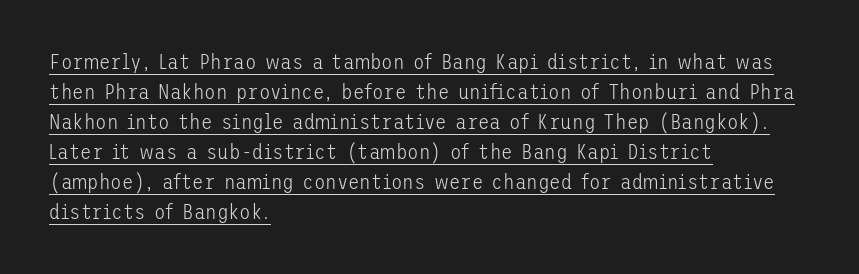
Q: Is the text bold? A: No.
Q: Is the text italic (slanted)? A: No, it is upright.
Q: Is the text underlined? A: Yes.
Q: How is the paragraph aligned? A: Left-aligned.
Q: Is the spacing between letters normal or unusually wide? A: Normal.
Q: Is the spacing between lines tight, normal or loose? A: Normal.
